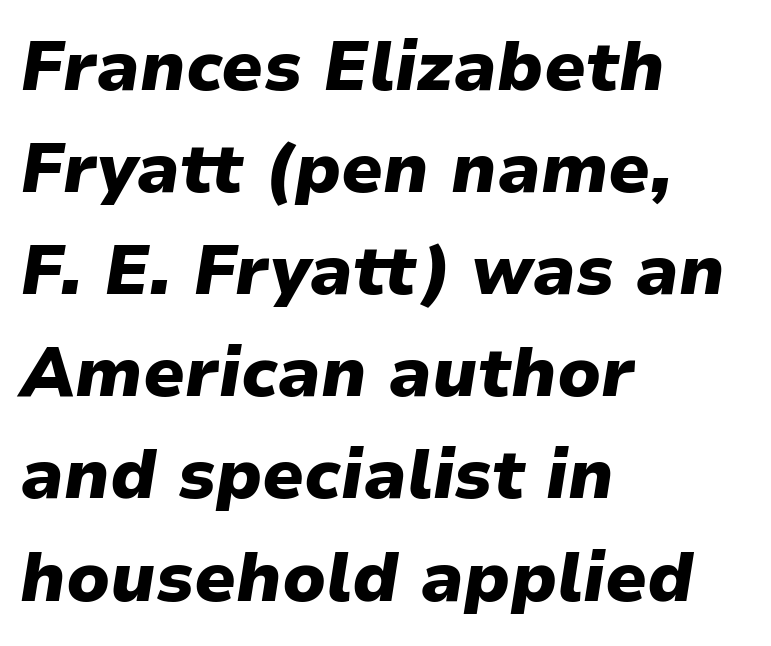
Q: Is the text bold? A: Yes.
Q: Is the text italic (slanted)? A: Yes, it leans right by about 9 degrees.
Q: Is the text underlined? A: No.
Q: How is the paragraph aligned? A: Left-aligned.
Q: Is the spacing between letters normal or unusually wide? A: Normal.
Q: Is the spacing between lines tight, normal or loose? A: Normal.
Q: Width (condensed, normal, or wide)? A: Normal.
Q: Stroke contrast? A: Low.
Q: x-height? A: Medium.
Q: Monospaced? A: No.
